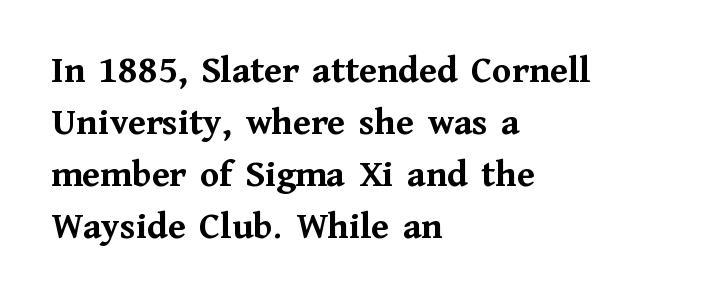
This sample uses a serif face. Varying glyph widths throughout — classic text-font behaviour. Honestly, there is no underline to notice here at all. What's the leading like? Ordinary, nothing unusual. Rendered with straight, roman letterforms.
